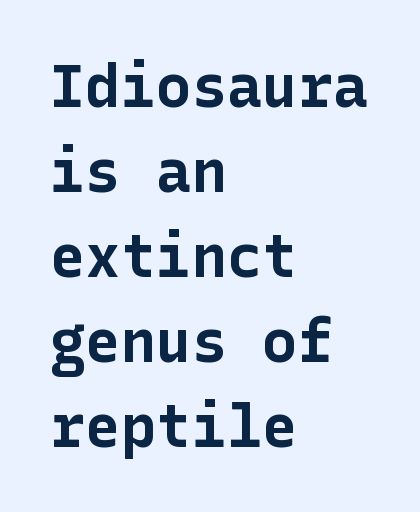
Spacing between characters is what you'd get straight out of the box. These lines carry a lot of weight — the face is fully bold. Posture: upright roman. Descenders are the only things crossing below the line.
